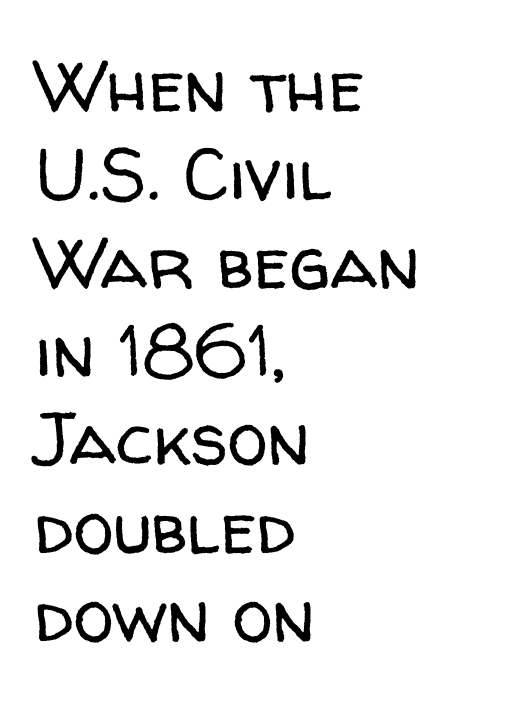
In terms of letterspacing, this is plain default setting. The compositor pushed each line to the left boundary. Here the designer chose a conventional face with non-uniform glyph widths. You can tell from the bare stems that sans-serif type was used. Does the lettering tilt? It doesn't — this is upright. Unmarked baselines from the first word to the last.
